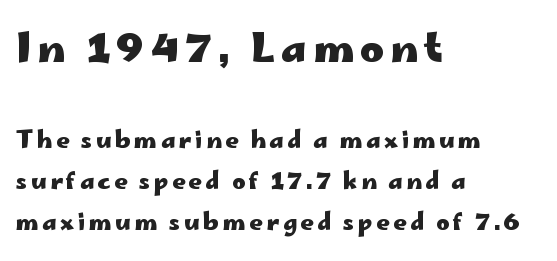
The image shows 41 px heavy, wide sans-serif type, upright; set left-aligned, line spacing 1.78x, not underlined; the first (top) block is 1.78x larger; low stroke contrast and a small x-height.
